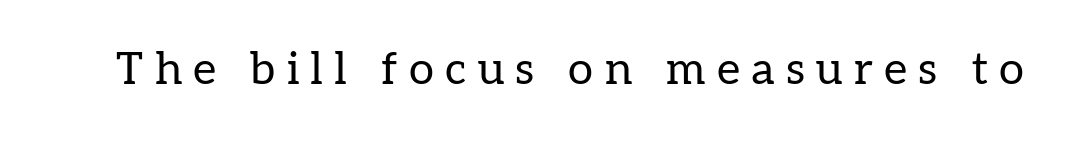
A clean baseline with only descenders dipping below it. The characters are drawn with everyday or finer stroke widths. Do the letters lean? They stand straight. A typesetter would call this proportional, since set widths differ per character.
